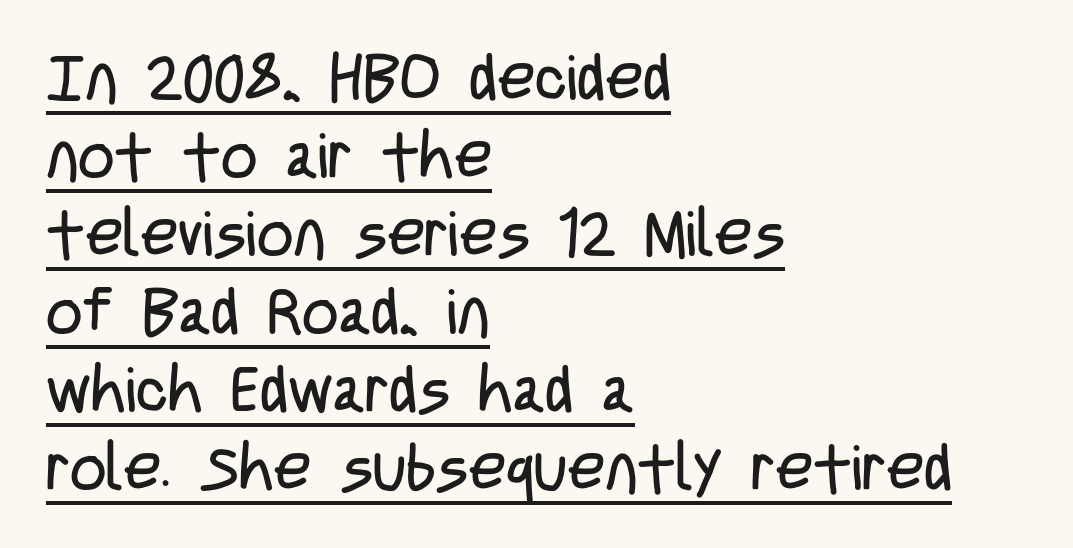
Q: Is the text bold? A: No.
Q: Is the text italic (slanted)? A: No, it is upright.
Q: Is the typeface a serif or a sans-serif typeface? A: Sans-serif.
Q: Is the text underlined? A: Yes.
Q: How is the paragraph aligned? A: Left-aligned.
Q: Is the spacing between letters normal or unusually wide? A: Normal.
Q: Width (condensed, normal, or wide)? A: Condensed.
Q: Stroke contrast? A: Low.
Q: x-height? A: Large.
Q: Monospaced? A: No.
